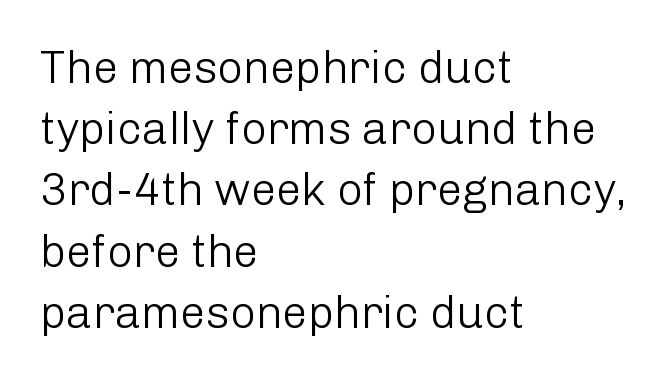
{"serif": "no", "italic": "no", "bold": "no", "weight": "light", "width": "normal", "stroke_contrast": "low", "x_height": "medium", "monospaced": "no", "underline": "no", "align": "left", "line_spacing": "normal", "line_spacing_ratio": 1.36, "letter_spacing": "normal", "letter_spacing_em": 0.0, "glyph_px": 45}
